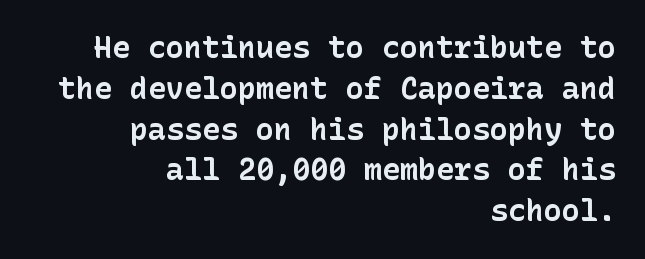
{"serif": "no", "italic": "no", "bold": "yes", "weight": "bold", "width": "normal", "stroke_contrast": "low", "x_height": "medium", "underline": "no", "align": "right", "line_spacing": "normal", "line_spacing_ratio": 1.36, "letter_spacing": "normal", "letter_spacing_em": 0.0, "glyph_px": 30}
